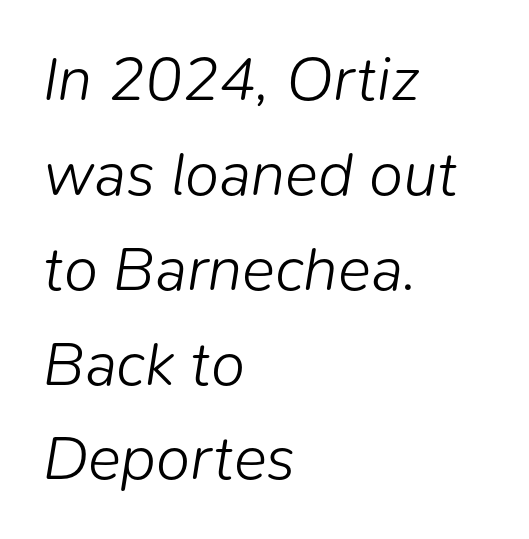
The image shows 62 px light type, italic (leaning right); set left-aligned, normal line spacing (1.53x), normal letter spacing, not underlined; low stroke contrast and a medium x-height.
